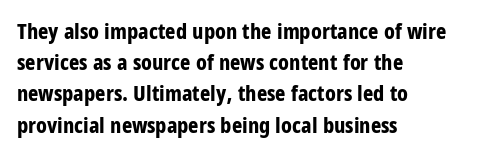
The image shows 22 px bold type, upright; set left-aligned, normal line spacing (1.42x), normal letter spacing, not underlined.
